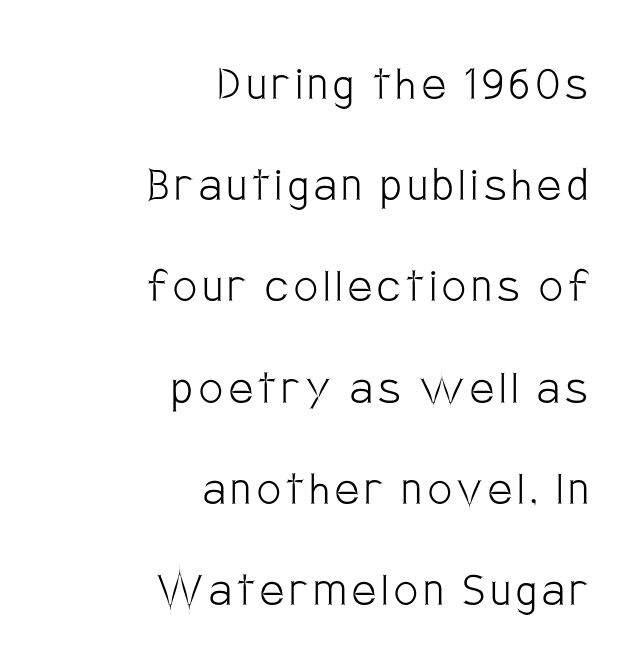
This is not heavy type; no bold has been used. A typesetter would label this face a sans. Spacing verdict: proportional, widths tailored to each character. Horizontal bands of white between lines are thick stripes. A bare baseline throughout the passage. All the whitespace from short lines collects on the left.
